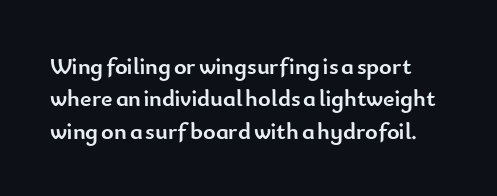
{"italic": "no", "bold": "yes", "underline": "no", "line_spacing": "normal", "line_spacing_ratio": 1.35, "letter_spacing": "normal", "letter_spacing_em": 0.0, "glyph_px": 24}
